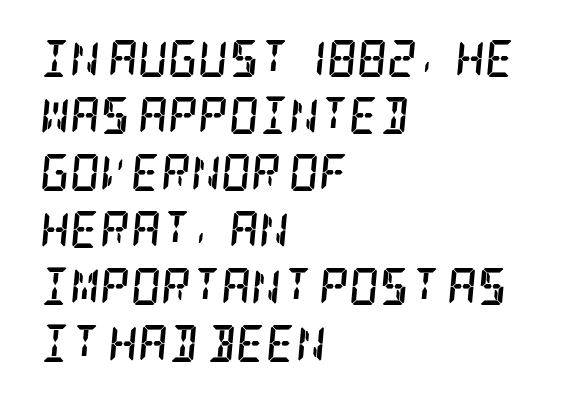
Bold? Absolutely — the strokes are thick and heavy. Alignment: flush left. A serif font was chosen for this passage. The letters are slanted; this is an italic face. Underline: absent.
